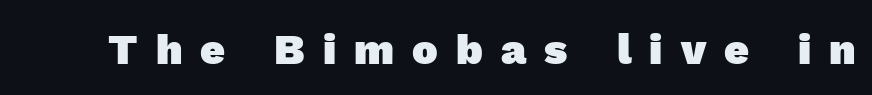
Character widths vary here, with narrow letters taking less room than wide ones. Typographic density is high because the face is bold. The horizontal fit of the characters is loose and conspicuously gappy. Letters rest on an invisible, unmarked baseline. Stroke terminals: plain, sans-serif.
